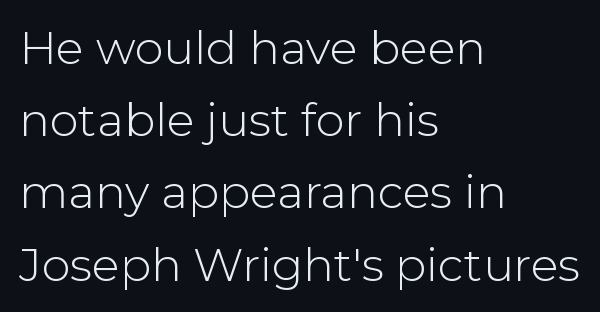
The image shows 46 px light sans-serif type, upright; set left-aligned, normal line spacing (1.57x), normal letter spacing, not underlined; low stroke contrast and a medium x-height.
